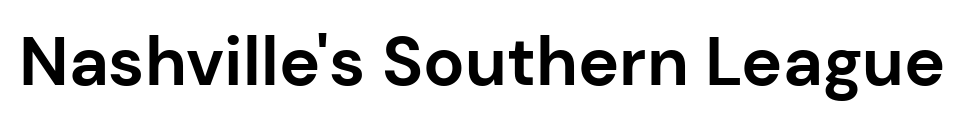
The type sits square on the baseline with zero lean. The sample has been set heavy, in full bold. These lines are rendered in a variable-pitch font. Font category for this specimen: sans-serif. Clear beneath every line of the passage. The letterforms sit shoulder to shoulder at normal distance.
